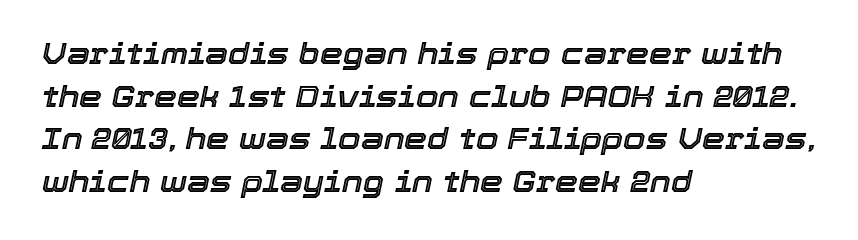
Q: Is the text italic (slanted)? A: Yes, it leans right by about 12 degrees.
Q: Is the text underlined? A: No.
Q: How is the paragraph aligned? A: Left-aligned.
Q: Is the spacing between letters normal or unusually wide? A: Normal.
Q: Is the spacing between lines tight, normal or loose? A: Normal.
Q: Width (condensed, normal, or wide)? A: Normal.
Q: x-height? A: Medium.
Q: Monospaced? A: No.
